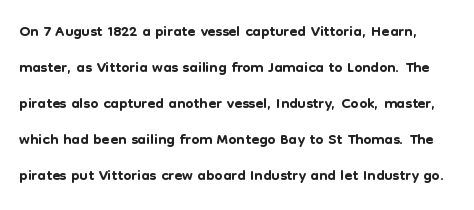
{"italic": "no", "underline": "no", "line_spacing": "normal", "line_spacing_ratio": 1.56, "letter_spacing": "normal", "letter_spacing_em": 0.0, "glyph_px": 23}
